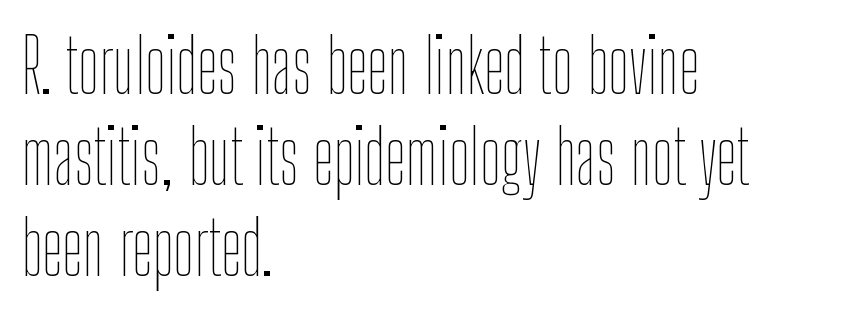
The image shows 74 px thin, condensed type, upright; set left-aligned, line spacing 1.23x, normal letter spacing, not underlined; low stroke contrast and a medium x-height.
